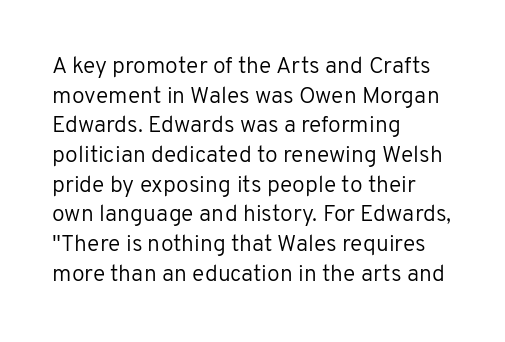
The image shows 23 px text type, upright; set left-aligned, normal line spacing (1.29x), normal letter spacing, not underlined.
